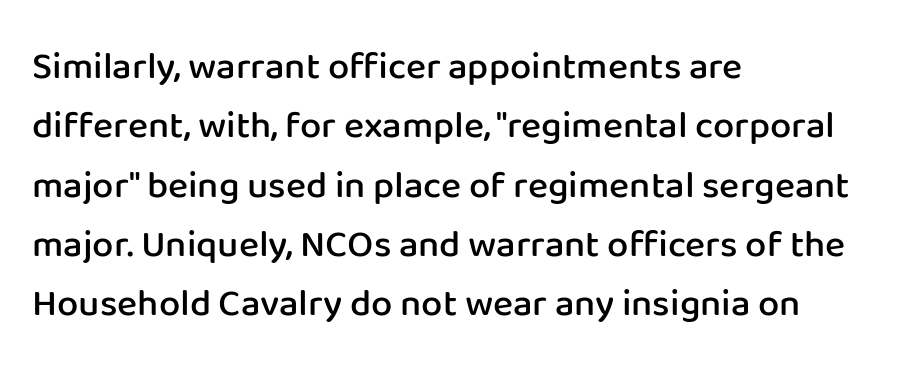
{"serif": "no", "italic": "no", "bold": "semi", "weight": "semibold", "width": "normal", "stroke_contrast": "low", "x_height": "medium", "monospaced": "no", "underline": "no", "align": "left", "line_spacing": "normal", "line_spacing_ratio": 1.56, "letter_spacing": "normal", "letter_spacing_em": 0.0, "glyph_px": 38}
